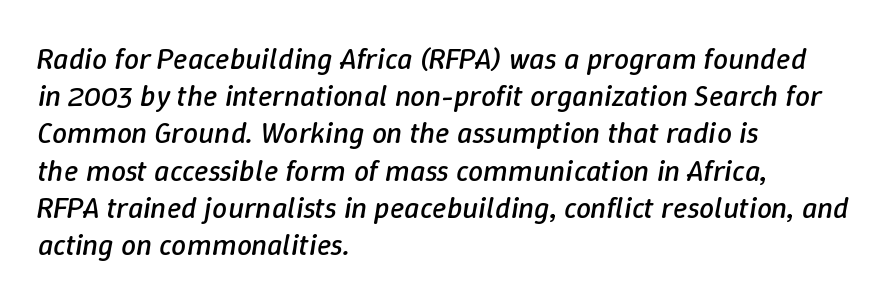
{"italic": "yes", "lean": "right", "slant_degrees": 9, "bold": "no", "weight": "regular", "width": "normal", "stroke_contrast": "low", "x_height": "medium", "monospaced": "no", "underline": "no", "align": "left", "line_spacing_ratio": 1.24, "letter_spacing": "normal", "letter_spacing_em": 0.0, "glyph_px": 30}
